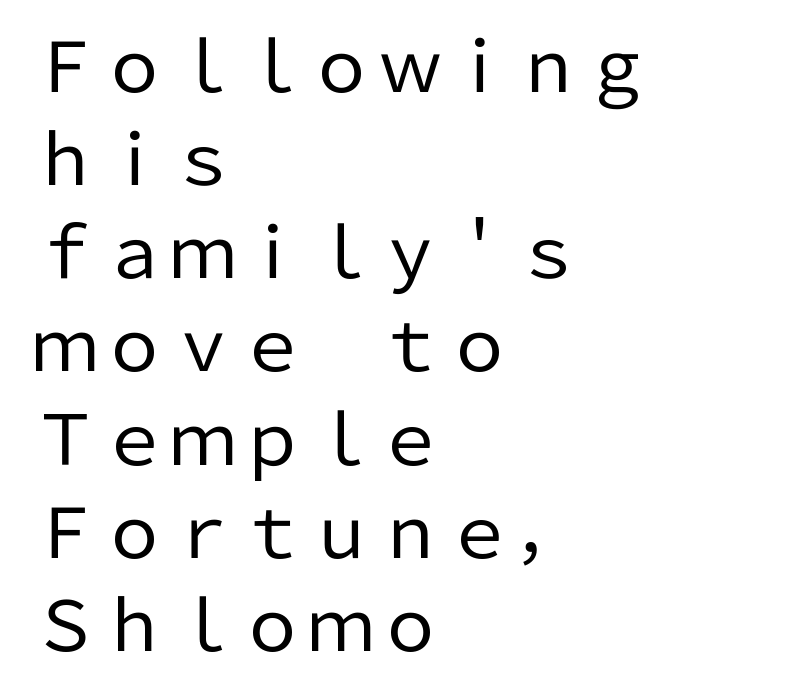
Q: Is the text bold? A: No.
Q: Is the text italic (slanted)? A: No, it is upright.
Q: Is the typeface a serif or a sans-serif typeface? A: Sans-serif.
Q: Is the text underlined? A: No.
Q: How is the paragraph aligned? A: Left-aligned.
Q: Is the spacing between letters normal or unusually wide? A: Normal.
Q: Is the spacing between lines tight, normal or loose? A: Normal.
Q: Width (condensed, normal, or wide)? A: Normal.
Q: Stroke contrast? A: Low.
Q: x-height? A: Medium.
Q: Monospaced? A: No.
